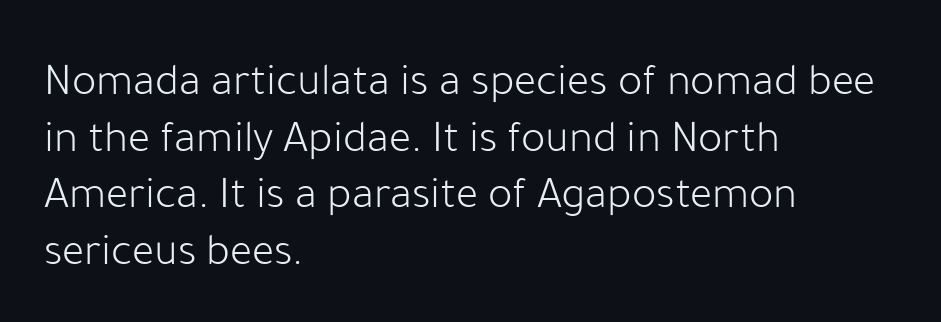
{"serif": "no", "italic": "no", "bold": "no", "weight": "light", "width": "normal", "stroke_contrast": "low", "x_height": "medium", "monospaced": "no", "underline": "no", "align": "left", "line_spacing_ratio": 1.23, "letter_spacing": "normal", "letter_spacing_em": 0.0, "glyph_px": 46}
